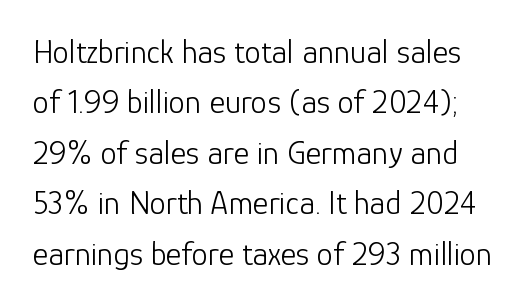
The image shows 33 px light sans-serif type, upright; set normal line spacing (1.53x), normal letter spacing, not underlined; low stroke contrast and a medium x-height.
